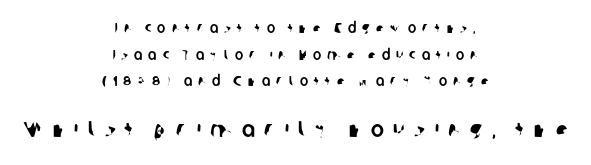
The image shows 22 px text type; set centered, loose line spacing (1.9x), unusually wide letter spacing (+0.42 em), not underlined; the second (bottom) block is 1.57x larger.
